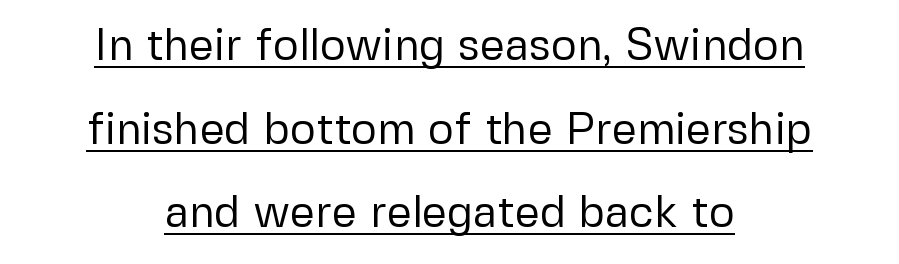
Q: Is the text bold? A: No.
Q: Is the text italic (slanted)? A: No, it is upright.
Q: Is the typeface a serif or a sans-serif typeface? A: Sans-serif.
Q: Is the text underlined? A: Yes.
Q: How is the paragraph aligned? A: Centered.
Q: Is the spacing between letters normal or unusually wide? A: Normal.
Q: Is the spacing between lines tight, normal or loose? A: Loose.
Q: Width (condensed, normal, or wide)? A: Normal.
Q: Stroke contrast? A: Low.
Q: x-height? A: Medium.
Q: Monospaced? A: No.
